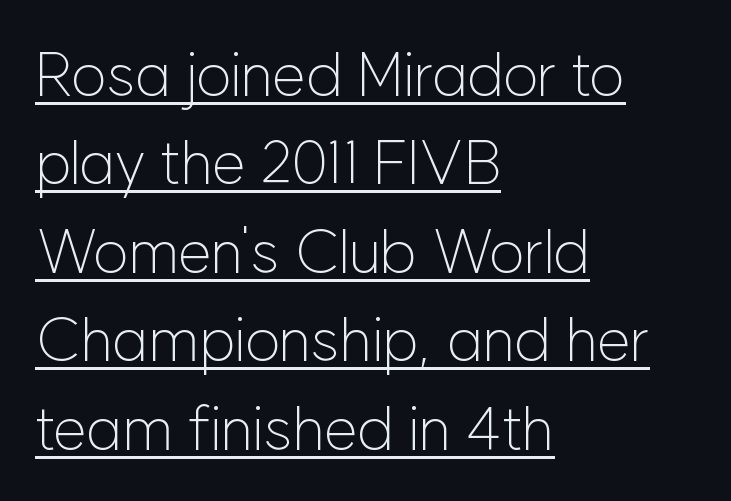
Unbolded letterforms with no extra heft. The rendered words wear a rule along their underside. There is no visible air inserted between adjacent glyphs. You can tell it's not italic because the verticals are truly vertical. Is this a fixed-width face? No — the glyphs have proportional, varying widths. Horizontal bands of white between lines are of average thickness.
